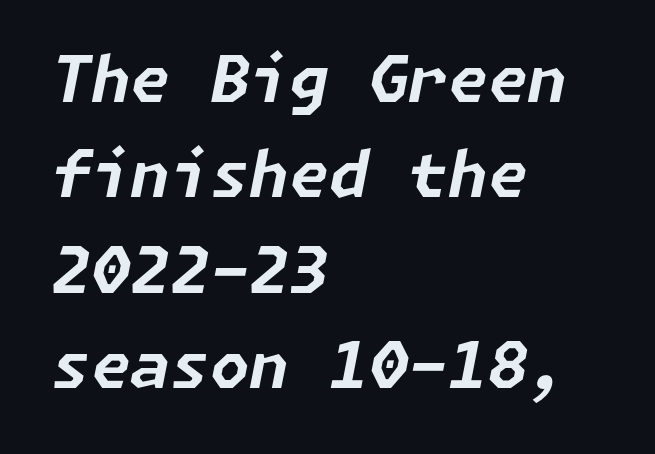
Each glyph is drawn with heavy, bold strokes. Designer's note — italics engaged. Nothing unusual about the tracking: characters are spaced as the font intends. Leftover space on each line is placed entirely after the last word. In terms of leading, this rendering sits right in the middle.
